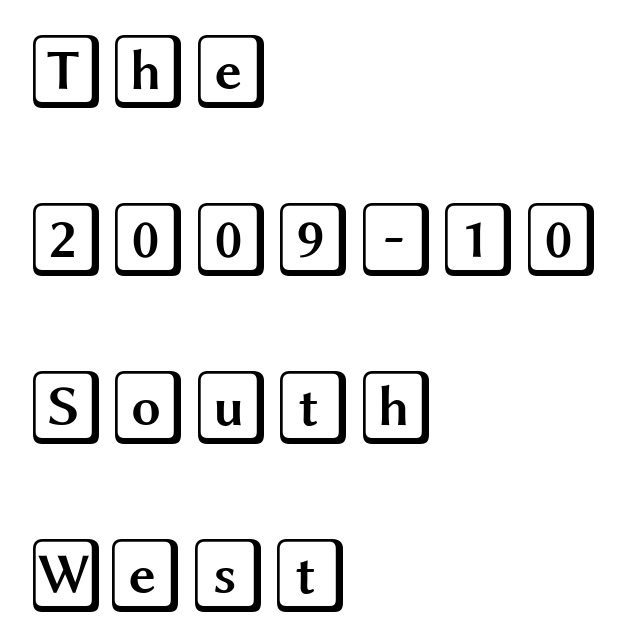
The image shows 75 px wide type, upright; set left-aligned, loose line spacing (2.24x), normal letter spacing, not underlined; a large x-height.
